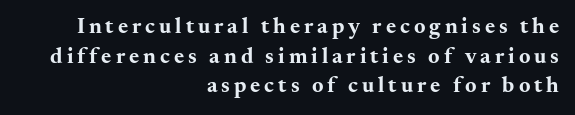
The image shows 22 px bold type, upright; set right-aligned, normal line spacing (1.35x), not underlined.
